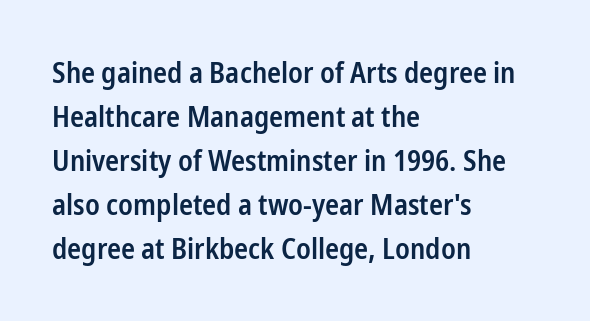
The image shows 29 px semibold, condensed sans-serif type, upright; set left-aligned, normal line spacing (1.52x), normal letter spacing, not underlined; low stroke contrast and a medium x-height.
